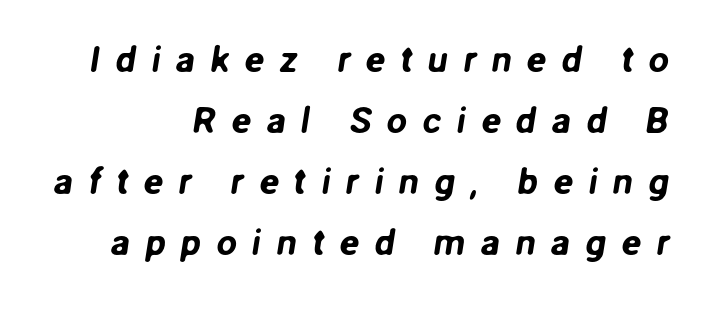
Q: Is the typeface a serif or a sans-serif typeface? A: Sans-serif.
Q: Is the text underlined? A: No.
Q: How is the paragraph aligned? A: Right-aligned.
Q: Is the spacing between letters normal or unusually wide? A: Unusually wide.
Q: Is the spacing between lines tight, normal or loose? A: Normal.
Q: Width (condensed, normal, or wide)? A: Normal.
Q: Stroke contrast? A: Low.
Q: x-height? A: Medium.
Q: Monospaced? A: No.
